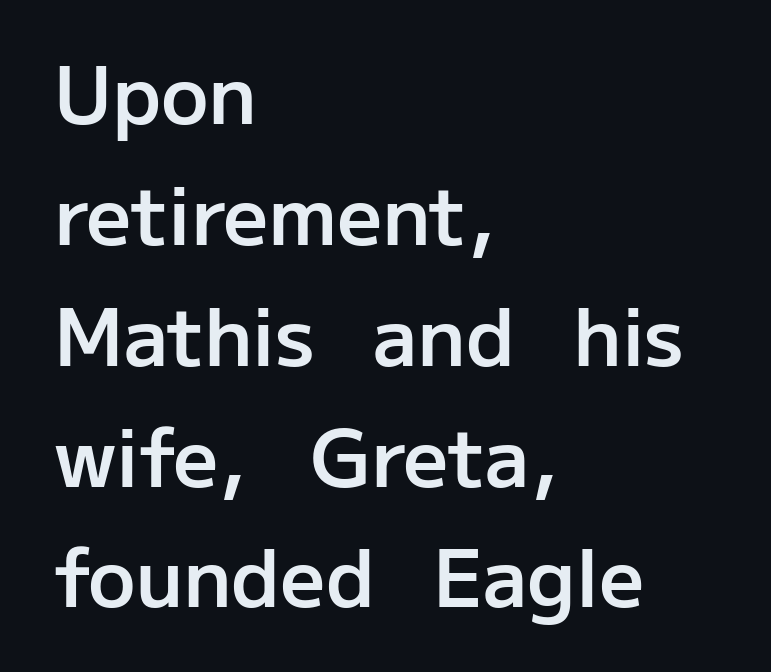
Q: Is the text bold? A: Semi-bold.
Q: Is the text italic (slanted)? A: No, it is upright.
Q: Is the typeface a serif or a sans-serif typeface? A: Sans-serif.
Q: Is the text underlined? A: No.
Q: How is the paragraph aligned? A: Left-aligned.
Q: Is the spacing between letters normal or unusually wide? A: Normal.
Q: Is the spacing between lines tight, normal or loose? A: Normal.
Q: Width (condensed, normal, or wide)? A: Normal.
Q: Stroke contrast? A: Low.
Q: x-height? A: Medium.
Q: Monospaced? A: No.
